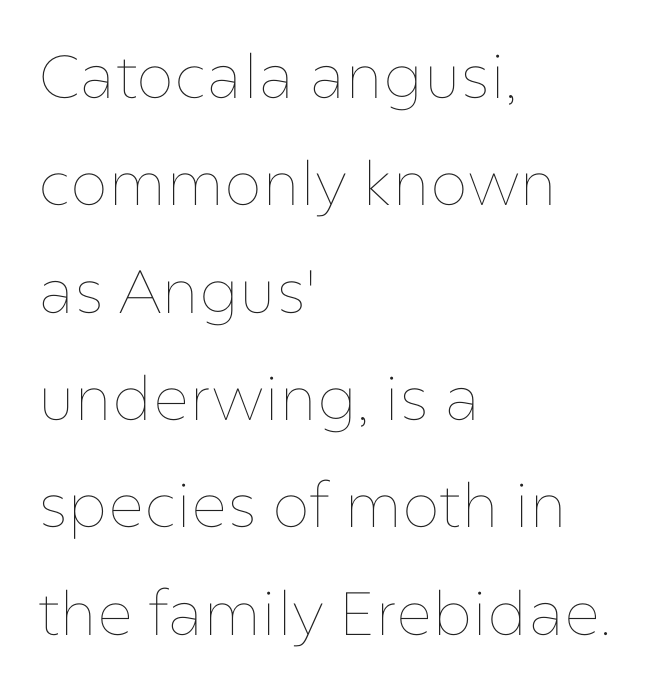
The image shows 61 px thin type, upright; set left-aligned, line spacing 1.76x, normal letter spacing, not underlined; low stroke contrast and a medium x-height.
